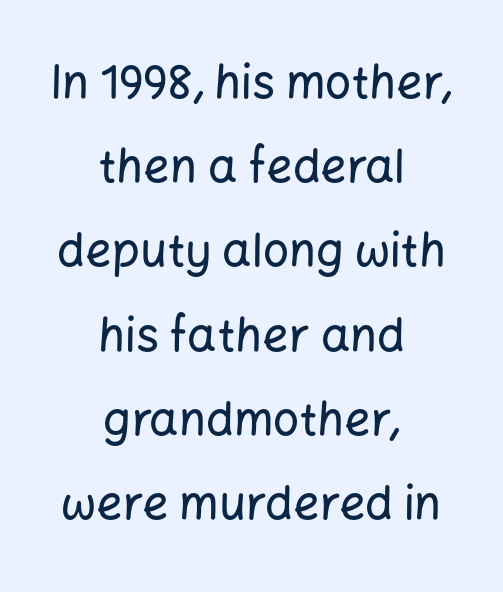
Q: Is the text italic (slanted)? A: No, it is upright.
Q: Is the typeface a serif or a sans-serif typeface? A: Sans-serif.
Q: Is the text underlined? A: No.
Q: How is the paragraph aligned? A: Centered.
Q: Is the spacing between letters normal or unusually wide? A: Normal.
Q: Width (condensed, normal, or wide)? A: Normal.
Q: Stroke contrast? A: Low.
Q: x-height? A: Medium.
Q: Monospaced? A: No.
